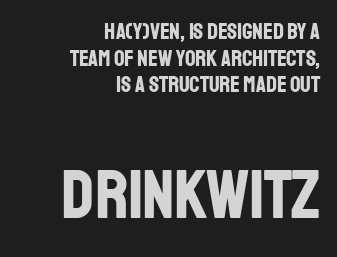
{"serif": "no", "italic": "no", "bold": "yes", "weight": "bold", "width": "condensed", "stroke_contrast": "low", "x_height": "large", "monospaced": "no", "underline": "no", "align": "right", "line_spacing_ratio": 1.16, "letter_spacing": "normal", "letter_spacing_em": 0.0, "larger_block": "second", "size_ratio": 3.0, "glyph_px": 69}
